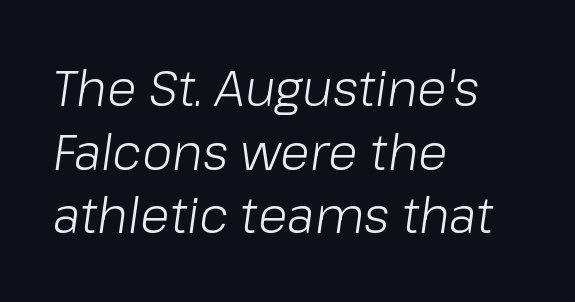
The image shows 49 px light type, italic (leaning right); set left-aligned, normal line spacing (1.3x), normal letter spacing, not underlined; low stroke contrast and a medium x-height.
